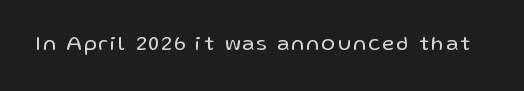
The image shows 21 px text type, upright; set not underlined.
